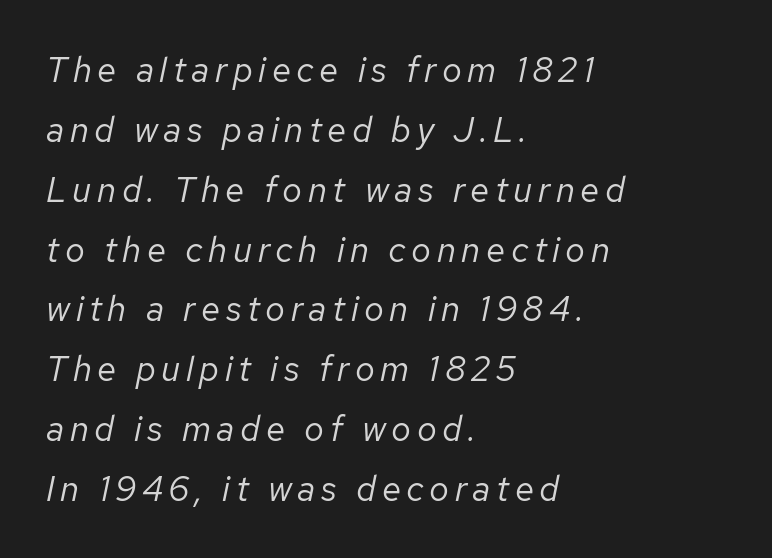
Q: Is the text bold? A: No.
Q: Is the text italic (slanted)? A: Yes, it leans right by about 12 degrees.
Q: Is the text underlined? A: No.
Q: How is the paragraph aligned? A: Left-aligned.
Q: Width (condensed, normal, or wide)? A: Normal.
Q: Stroke contrast? A: Low.
Q: x-height? A: Medium.
Q: Monospaced? A: No.
